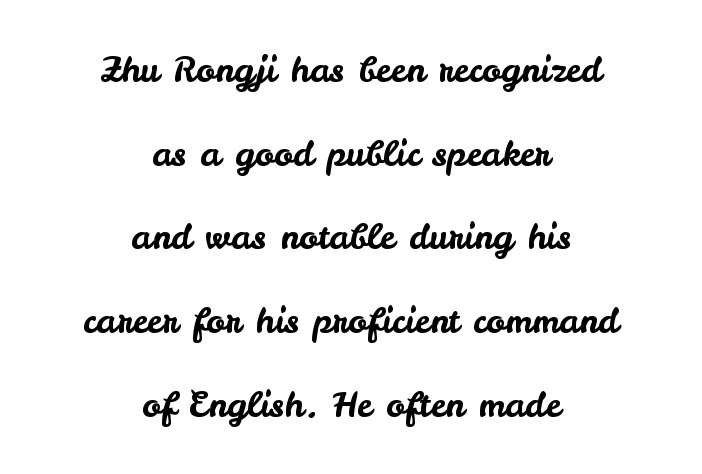
The image shows 35 px sans-serif type; set centered, loose line spacing (2.39x), normal letter spacing, not underlined; low stroke contrast and a small x-height.
